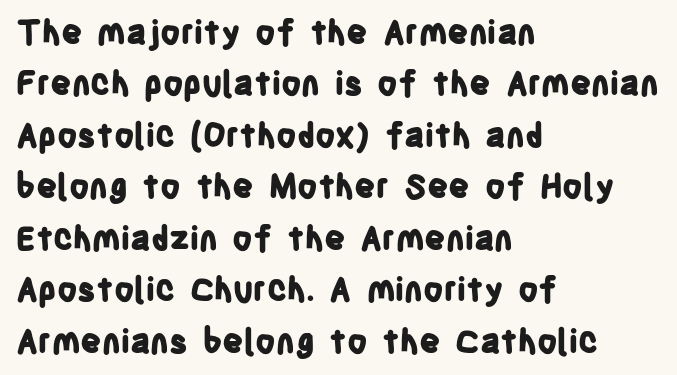
These lines carry a lot of weight — the face is fully bold. The words here are not underlined. Italic: no, the glyphs are upright roman. Quick note: interline space is typical.
